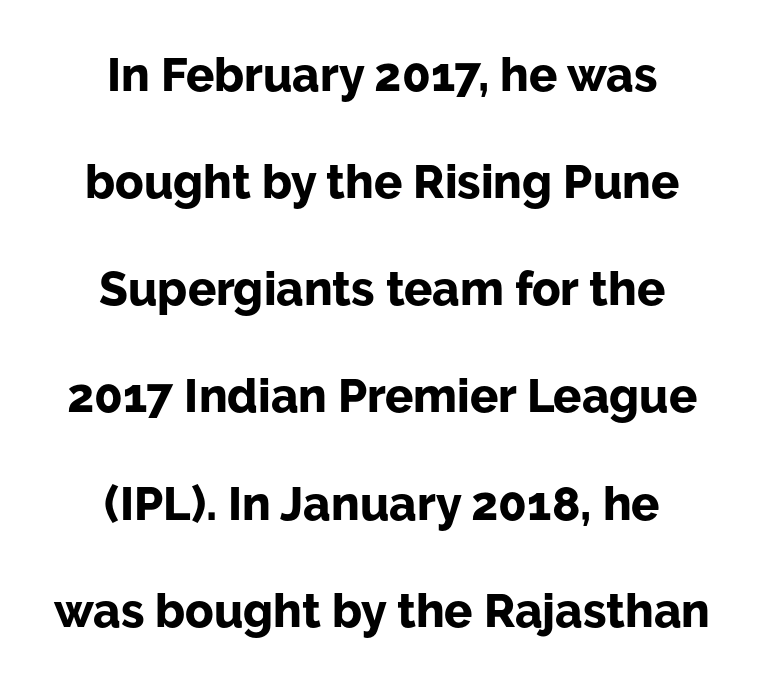
Q: Is the text bold? A: Yes.
Q: Is the text italic (slanted)? A: No, it is upright.
Q: Is the typeface a serif or a sans-serif typeface? A: Sans-serif.
Q: Is the text underlined? A: No.
Q: How is the paragraph aligned? A: Centered.
Q: Is the spacing between letters normal or unusually wide? A: Normal.
Q: Is the spacing between lines tight, normal or loose? A: Loose.
Q: Width (condensed, normal, or wide)? A: Normal.
Q: Stroke contrast? A: Low.
Q: x-height? A: Medium.
Q: Monospaced? A: No.
